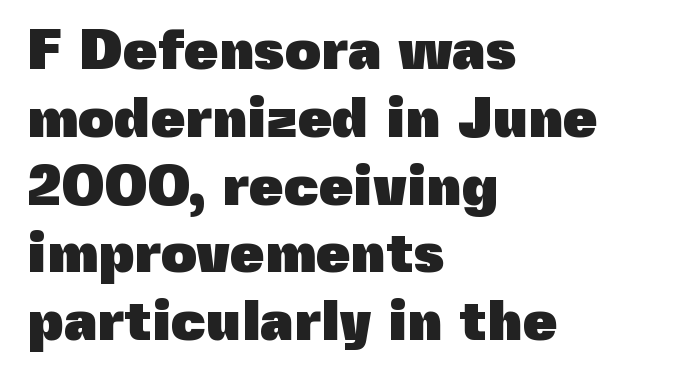
The characters look thick and weighty, a clear bold. Character widths vary here, with narrow letters taking less room than wide ones. The passage is arranged the way most books set body copy — flush left. Between one letter and the next there's only the usual sliver of space.
